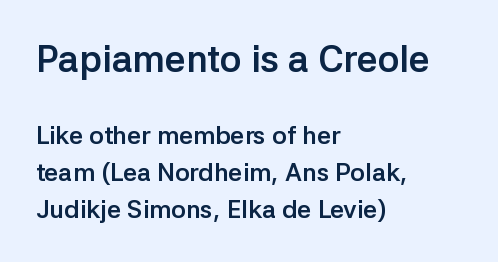
Q: Is the text bold? A: Yes.
Q: Is the text italic (slanted)? A: No, it is upright.
Q: Is the typeface a serif or a sans-serif typeface? A: Sans-serif.
Q: Is the text underlined? A: No.
Q: How is the paragraph aligned? A: Left-aligned.
Q: Is the spacing between letters normal or unusually wide? A: Normal.
Q: Is the spacing between lines tight, normal or loose? A: Normal.
Q: Which block of text is set in a larger size, the first (top) or the second (bottom)? A: The first (top) one.
Q: Width (condensed, normal, or wide)? A: Normal.
Q: Stroke contrast? A: Low.
Q: x-height? A: Medium.
Q: Monospaced? A: No.
